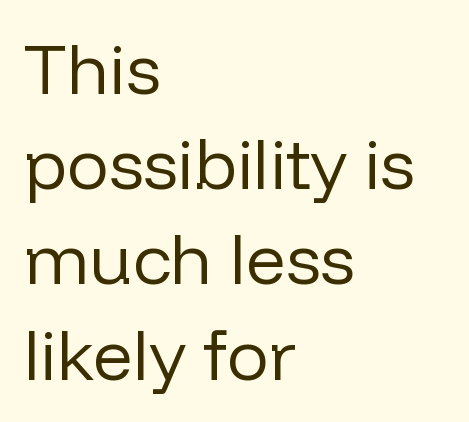
This rendering features lettering with no underline. Vertical stems look standard width or narrower in stroke. Characters remain perfectly vertical along every line. Is the block centered? No — it sits flush against the left margin. Reading down the column, the eye jumps a familiar distance to each next line.
